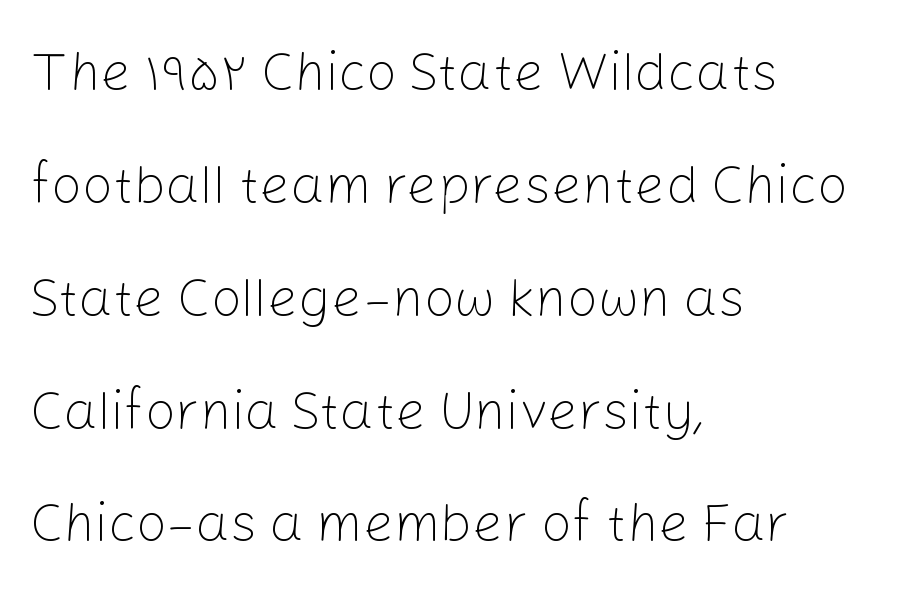
This rendering leaves character spacing at its baseline value. Is this a sans? Yes — the strokes have no serifs. These lines are rendered in a variable-pitch font. A quiet, ordinary-to-light weight characterises the typeface. Check the space under the baseline: it is left empty.
